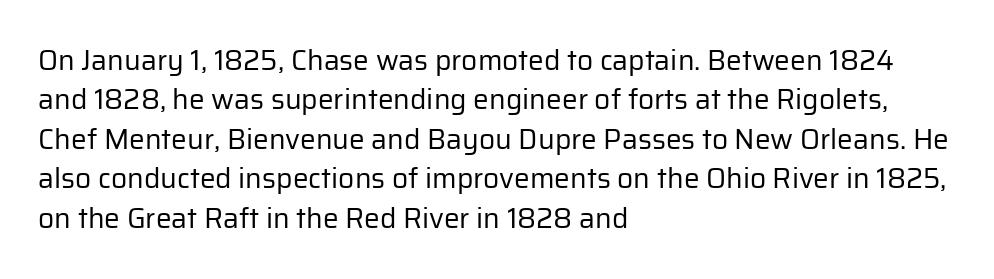
The image shows 28 px regular-weight sans-serif type, upright; set left-aligned, normal line spacing (1.41x), normal letter spacing, not underlined; low stroke contrast and a medium x-height.
